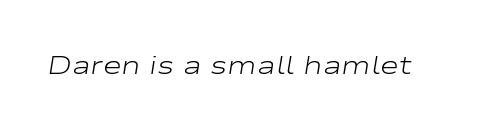
Bare-footed words on every line. Default kerning and tracking; the words read as compact shapes. Heaviness? Minimal to ordinary, like unemphasized prose. It's the slanting kind of type.
